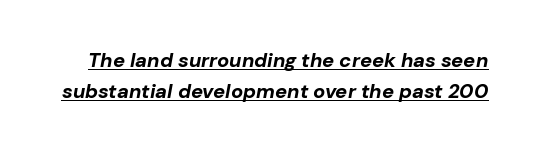
Somebody hit Ctrl+U on this one — the words are underlined. Horizontal bands of white between lines are of average thickness. How heavy is the stroke? Heavy — this is a bold. These lines were composed using italics. The type is set solid horizontally, with unmodified tracking.
